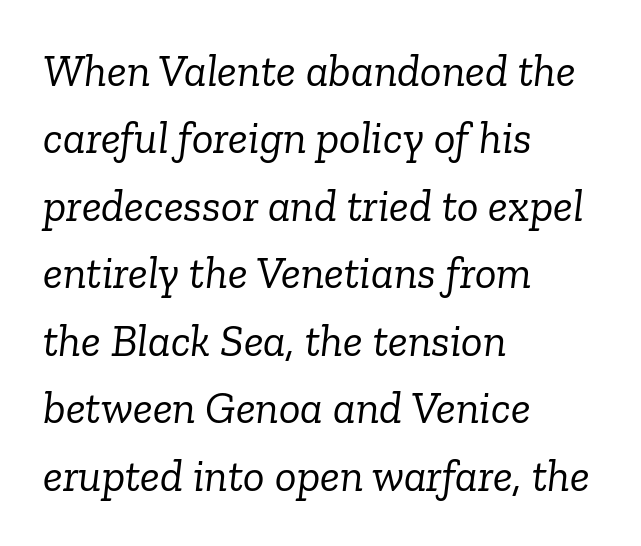
The image shows 45 px light serif type, italic (leaning right); set left-aligned, normal line spacing (1.5x), normal letter spacing, not underlined; low stroke contrast and a medium x-height.
